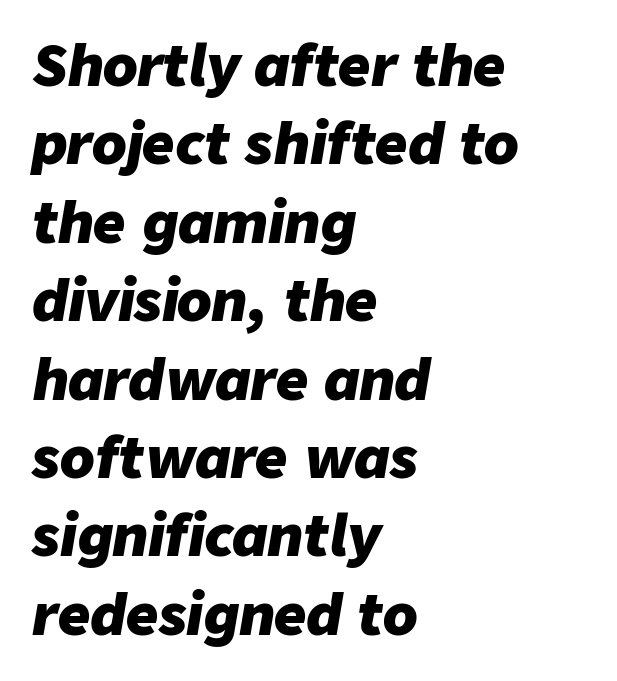
{"italic": "yes", "lean": "right", "slant_degrees": 9, "bold": "yes", "weight": "heavy", "width": "normal", "stroke_contrast": "low", "x_height": "medium", "monospaced": "no", "underline": "no", "align": "left", "line_spacing": "normal", "line_spacing_ratio": 1.4, "letter_spacing": "normal", "letter_spacing_em": 0.0, "glyph_px": 56}
